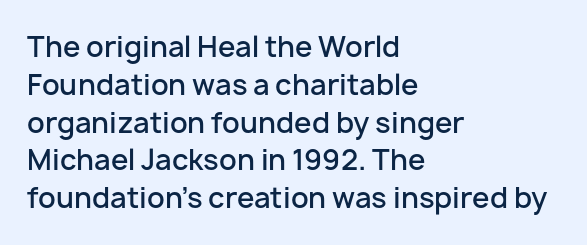
{"serif": "no", "italic": "no", "bold": "semi", "weight": "semibold", "width": "normal", "stroke_contrast": "low", "x_height": "medium", "monospaced": "no", "underline": "no", "align": "left", "line_spacing": "normal", "line_spacing_ratio": 1.35, "letter_spacing": "normal", "letter_spacing_em": 0.0, "glyph_px": 28}
